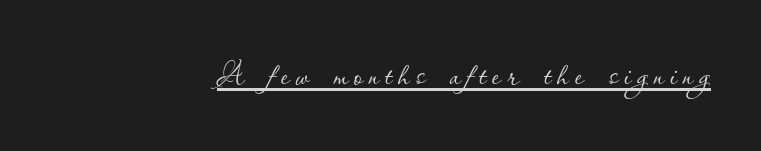
Q: Is the text bold? A: No.
Q: Is the text italic (slanted)? A: Yes.
Q: Is the text underlined? A: Yes.
Q: How is the paragraph aligned? A: Right-aligned.
Q: Width (condensed, normal, or wide)? A: Normal.
Q: Stroke contrast? A: Low.
Q: x-height? A: Small.
Q: Monospaced? A: No.
